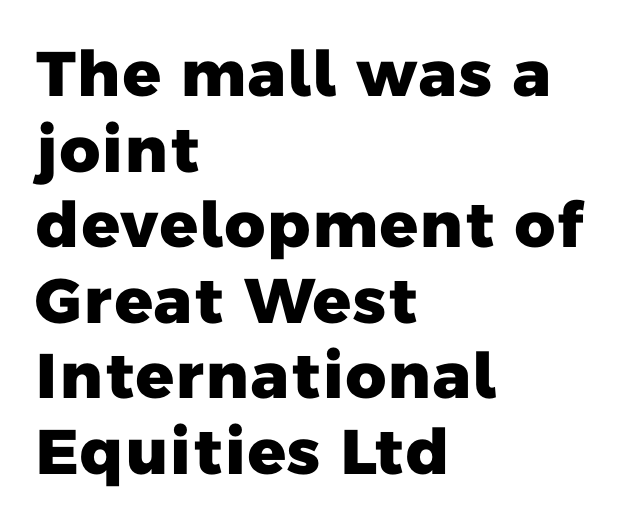
The image shows 63 px heavy sans-serif type; set left-aligned, line spacing 1.2x, normal letter spacing, not underlined; low stroke contrast and a medium x-height.
